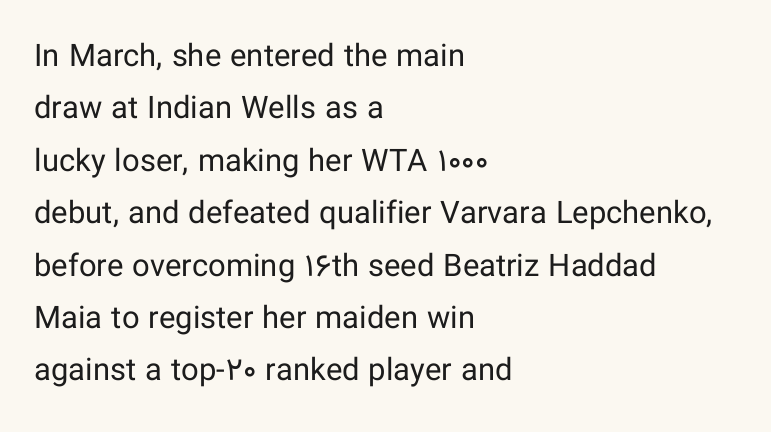
{"serif": "no", "italic": "no", "bold": "no", "weight": "regular", "width": "normal", "stroke_contrast": "low", "x_height": "medium", "monospaced": "no", "underline": "no", "align": "left", "line_spacing": "normal", "line_spacing_ratio": 1.69, "letter_spacing": "normal", "letter_spacing_em": 0.0, "glyph_px": 31}
